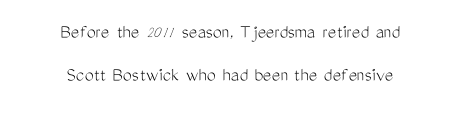
Standard letterfit; no display-style spreading of the glyphs. Italic: no, the glyphs are upright roman. The strip under each line holds only bare page. Airy leading.
